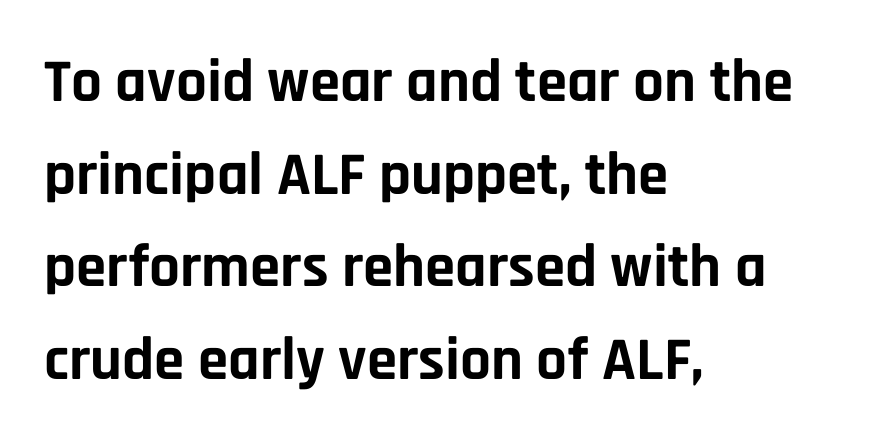
{"serif": "no", "italic": "no", "bold": "yes", "weight": "bold", "width": "normal", "stroke_contrast": "low", "x_height": "large", "monospaced": "no", "underline": "no", "align": "left", "line_spacing": "normal", "line_spacing_ratio": 1.52, "letter_spacing": "normal", "letter_spacing_em": 0.0, "glyph_px": 61}
